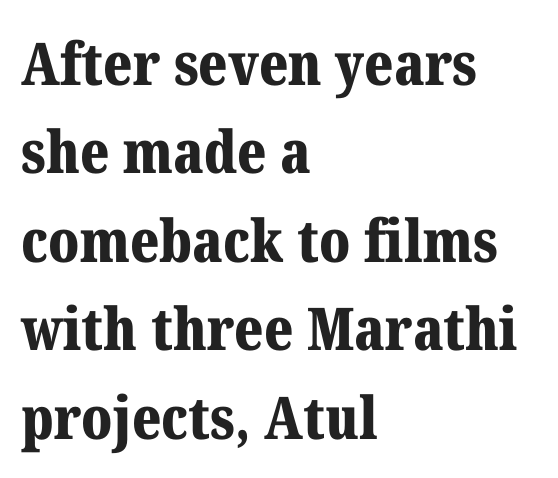
The image shows 59 px bold serif type, upright; set left-aligned, normal line spacing (1.5x), normal letter spacing, not underlined; medium stroke contrast and a medium x-height.
